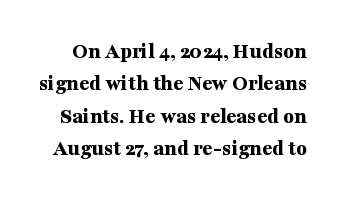
{"italic": "no", "bold": "yes", "underline": "no", "line_spacing": "normal", "line_spacing_ratio": 1.47, "letter_spacing": "normal", "letter_spacing_em": 0.0, "glyph_px": 22}
